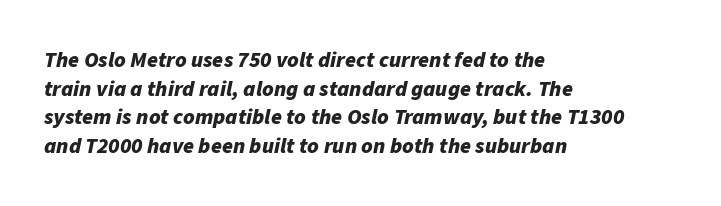
The image shows 22 px bold type, italic (leaning right); set left-aligned, normal line spacing (1.3x), normal letter spacing, not underlined.
